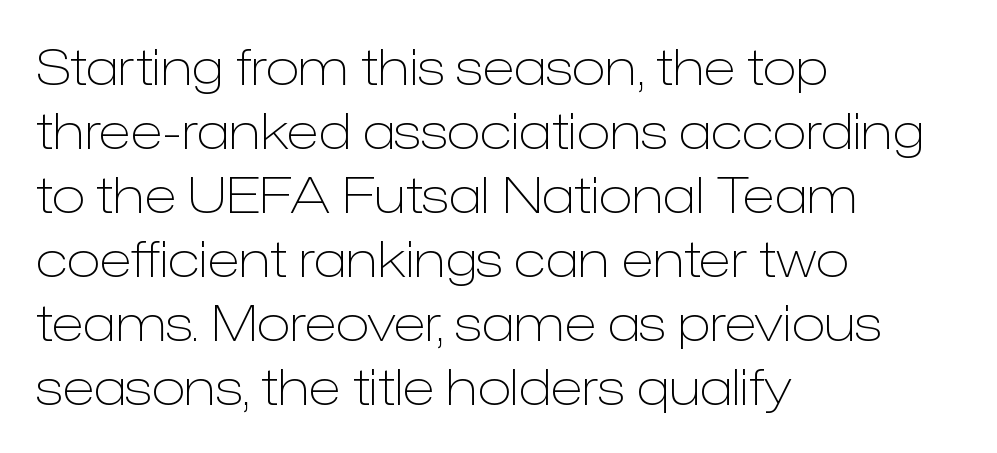
Q: Is the text bold? A: No.
Q: Is the text italic (slanted)? A: No, it is upright.
Q: Is the typeface a serif or a sans-serif typeface? A: Sans-serif.
Q: Is the text underlined? A: No.
Q: How is the paragraph aligned? A: Left-aligned.
Q: Is the spacing between letters normal or unusually wide? A: Normal.
Q: Is the spacing between lines tight, normal or loose? A: Normal.
Q: Width (condensed, normal, or wide)? A: Normal.
Q: Stroke contrast? A: Low.
Q: x-height? A: Medium.
Q: Monospaced? A: No.
